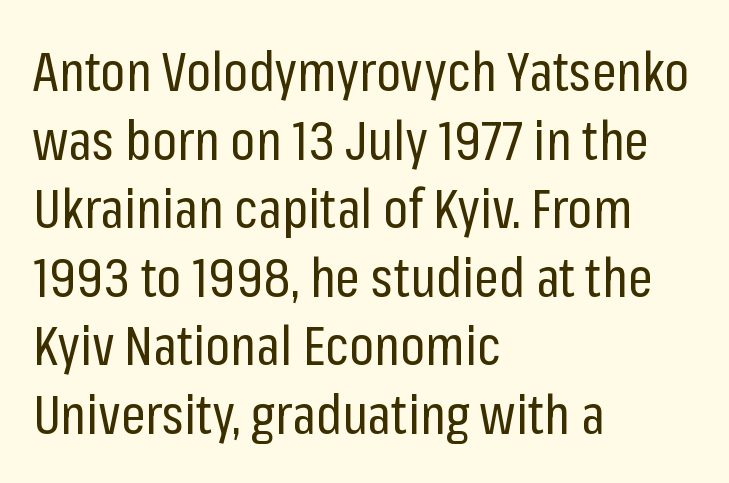
{"serif": "no", "italic": "no", "bold": "no", "weight": "regular", "width": "condensed", "stroke_contrast": "low", "x_height": "medium", "monospaced": "no", "underline": "no", "align": "left", "line_spacing": "normal", "line_spacing_ratio": 1.27, "letter_spacing": "normal", "letter_spacing_em": 0.0, "glyph_px": 54}
